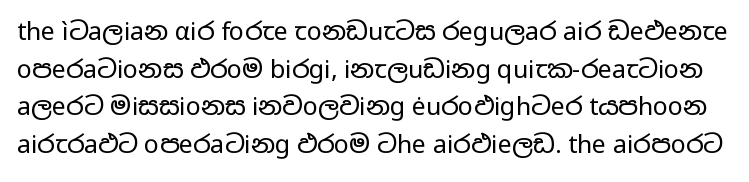
Q: Is the text bold? A: No.
Q: Is the text italic (slanted)? A: No, it is upright.
Q: Is the text underlined? A: No.
Q: Is the spacing between letters normal or unusually wide? A: Normal.
Q: Is the spacing between lines tight, normal or loose? A: Normal.
